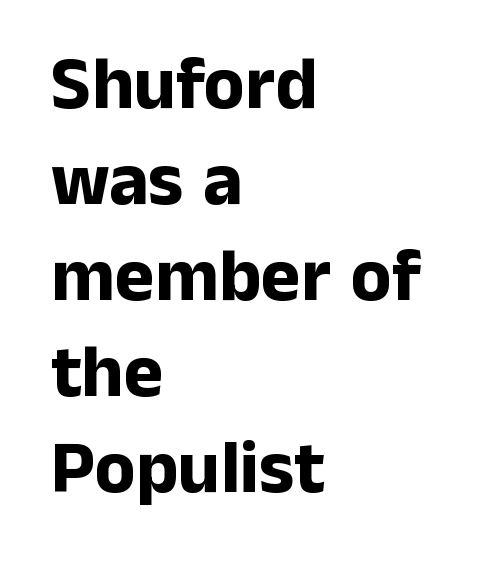
Proportional: the letters do not fall into vertical columns. Note: no serifs on the glyphs. The letters stand straight up with perfectly vertical stems. Descender tails drop into unmarked territory. Typeset ragged right — the left edge is the straight one.
